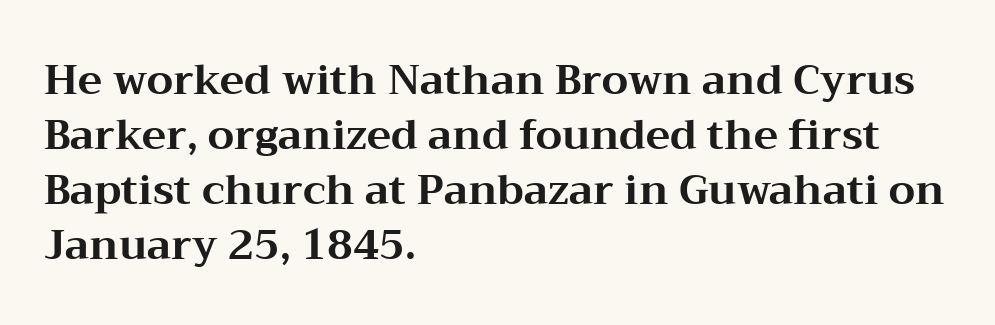
In terms of leading, this rendering sits right in the middle. Thick stems and heavy bowls — unmistakably bold. Observe the serifs anchoring each vertical stroke in this sample. The rag falls on the right side of this text block. A typesetter would call this proportional, since set widths differ per character.
